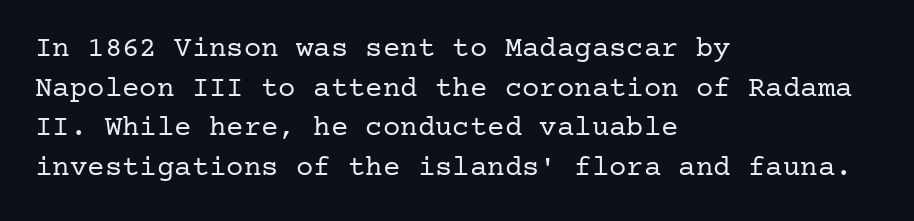
The image shows 29 px regular-weight serif type, upright; set left-aligned, normal line spacing (1.37x), normal letter spacing, not underlined; low stroke contrast and a medium x-height.
